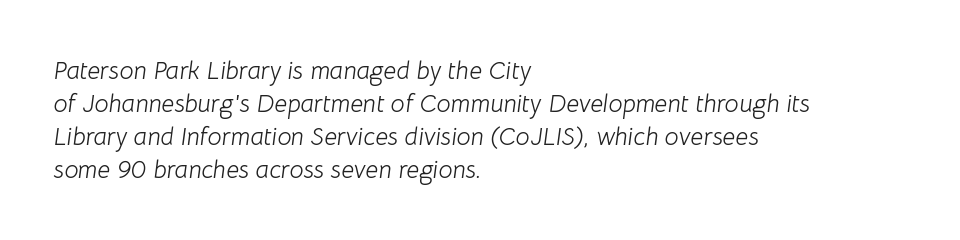
Summary of vertical rhythm: regular, with standard interline spacing. On a weight scale, this lands at 450 or below. The space beneath each line is pristine and unruled. An italicized treatment has been applied to the whole sample. Between one letter and the next there's only the usual sliver of space.
